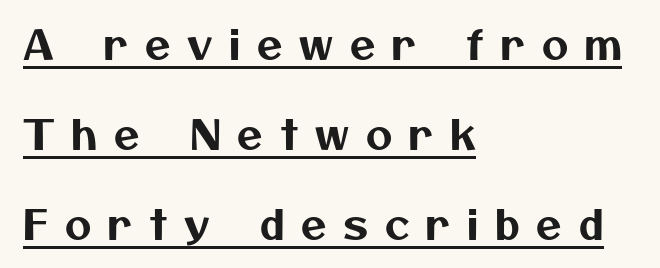
Leading: increased. The paragraph shown leans on its left margin. The face used here is a sans, in the tradition of grotesques and geometrics. Someone cranked the tracking dial way up on this one. Each line of the rendering has a horizontal stroke beneath the glyphs.
